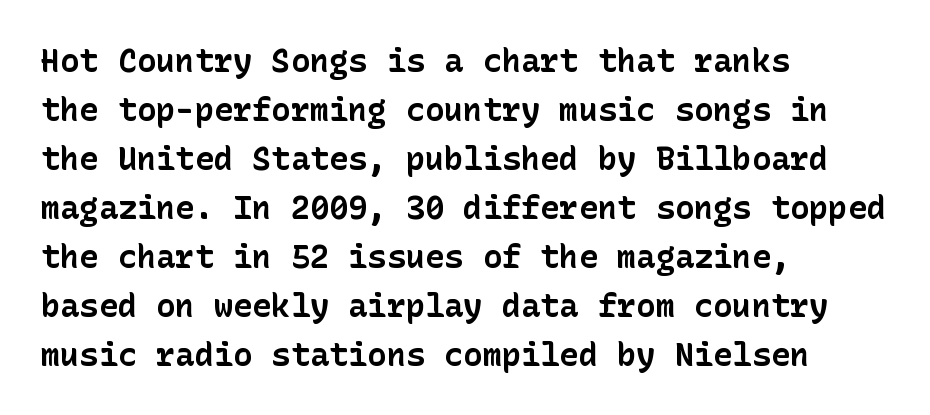
Q: Is the text bold? A: Yes.
Q: Is the text italic (slanted)? A: No, it is upright.
Q: Is the typeface a serif or a sans-serif typeface? A: Sans-serif.
Q: Is the text underlined? A: No.
Q: How is the paragraph aligned? A: Left-aligned.
Q: Is the spacing between letters normal or unusually wide? A: Normal.
Q: Is the spacing between lines tight, normal or loose? A: Normal.
Q: Width (condensed, normal, or wide)? A: Normal.
Q: Stroke contrast? A: Low.
Q: x-height? A: Medium.
